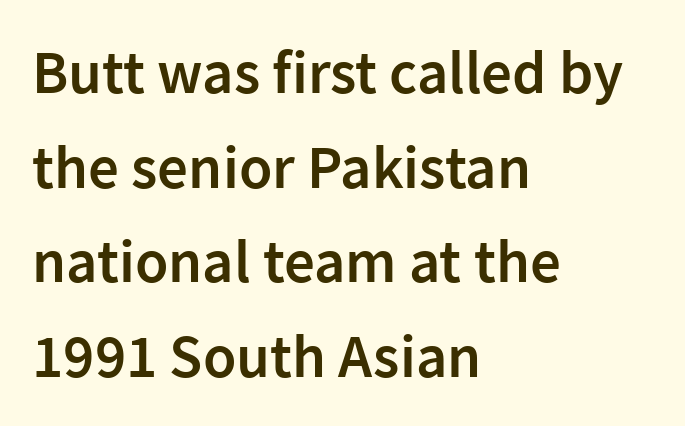
These lines were composed using upright roman letters. The text was rendered using a sans face with plain stroke endings. The rendering uses a semibold face; strokes are thickened but not to full bold. Standard letterfit; no display-style spreading of the glyphs. Bare-footed words on every line. Horizontal alignment here is leftward, the default for most running prose.
